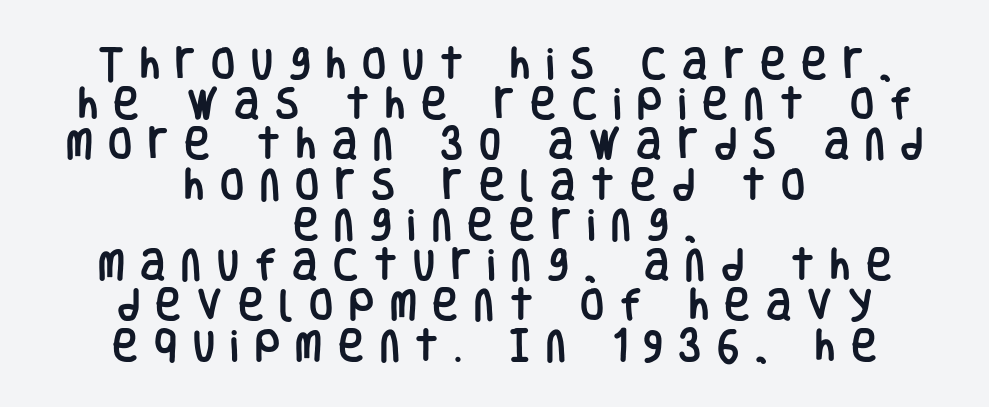
The image shows 35 px condensed sans-serif type, upright; set centered, tight line spacing (1.15x), unusually wide letter spacing (+0.45 em), not underlined; low stroke contrast and a large x-height.
